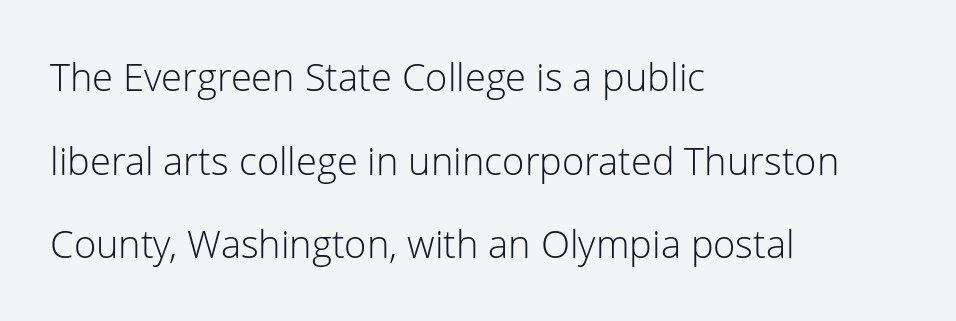
Do the letters lean? They stand straight. A sans-serif font was chosen for this passage. Teacher's note: observe the even left margin — that is flush-left alignment. No word sits above an underline. Between one letter and the next there's only the usual sliver of space. These lines are rendered in a variable-pitch font.
